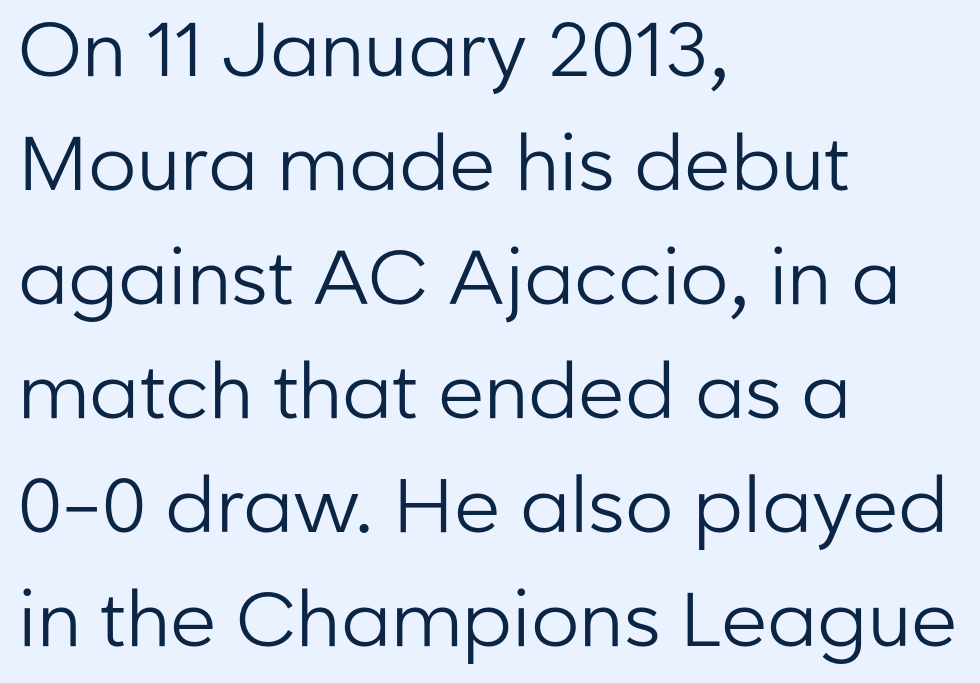
Notice how descenders clear the ascenders below comfortably — that's standard leading. The rag falls on the right side of this text block. The strokes are not fattened; the text isn't bold. The letters advance in unequal steps, a hallmark of proportional type.
